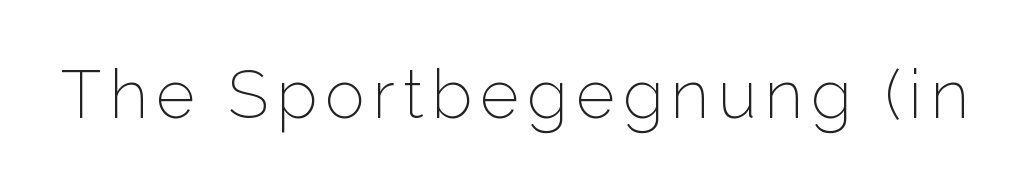
{"serif": "no", "italic": "no", "bold": "no", "weight": "light", "width": "normal", "stroke_contrast": "low", "x_height": "medium", "monospaced": "no", "underline": "no", "glyph_px": 67}
